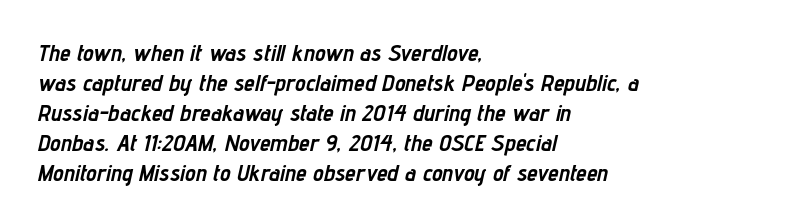
Caption: standard tracking, unaltered. Short and long lines alike share a common starting point at left. On the weight axis this lands at bold, roughly 700. When letters slant like this, we call the style italic.
